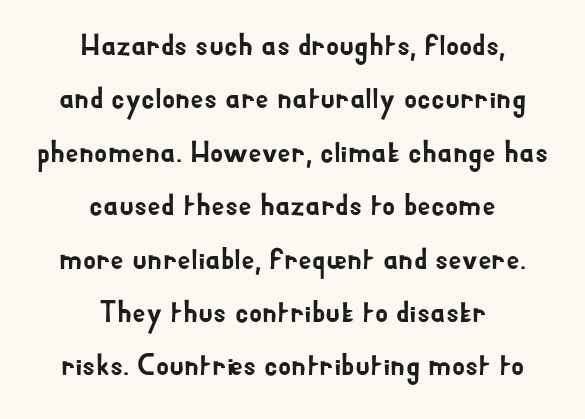
One-word summary of the alignment: center. Varying glyph widths throughout — classic text-font behaviour. Are there feet on the stems? There aren't — it's a sans. The lettering holds an erect, upright posture throughout.
